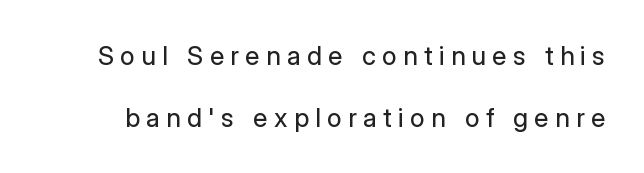
{"italic": "no", "bold": "no", "underline": "no", "line_spacing": "loose", "line_spacing_ratio": 2.38, "letter_spacing": "wide", "letter_spacing_em": 0.25, "glyph_px": 26}
